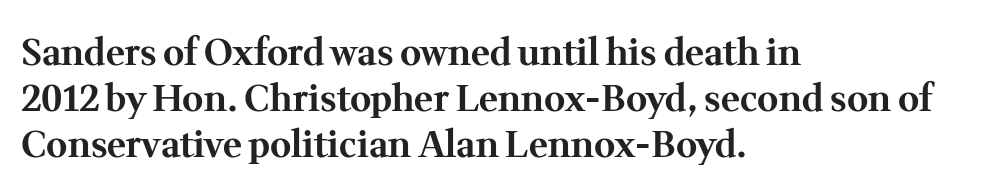
Thick stems and heavy bowls — unmistakably bold. Vertical strokes here are truly vertical. The ragged edge is on the right, which tells us the setting is flush left. The letters advance in unequal steps, a hallmark of proportional type. The characters display serif detailing at their extremities. Short note: letters normally spaced.
